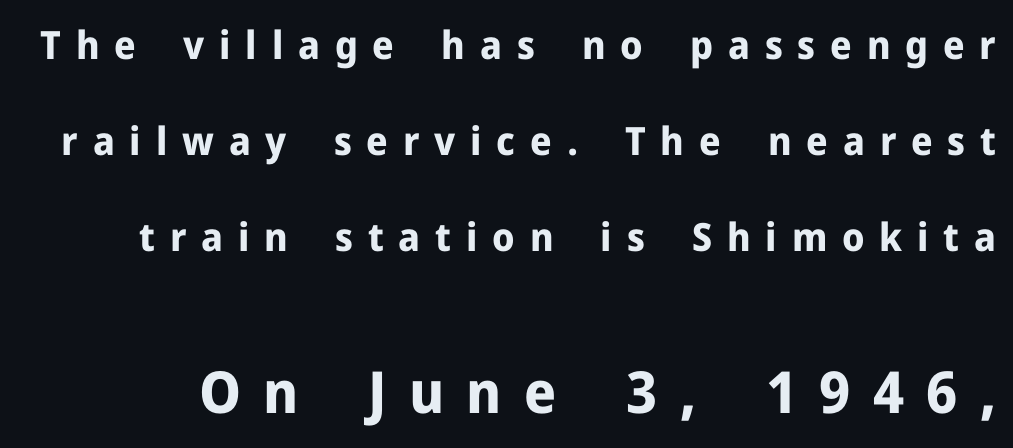
{"serif": "no", "italic": "no", "bold": "yes", "weight": "bold", "width": "normal", "stroke_contrast": "low", "x_height": "medium", "monospaced": "no", "underline": "no", "line_spacing": "loose", "line_spacing_ratio": 2.46, "letter_spacing": "wide", "letter_spacing_em": 0.38, "larger_block": "second", "size_ratio": 1.49, "glyph_px": 58}
